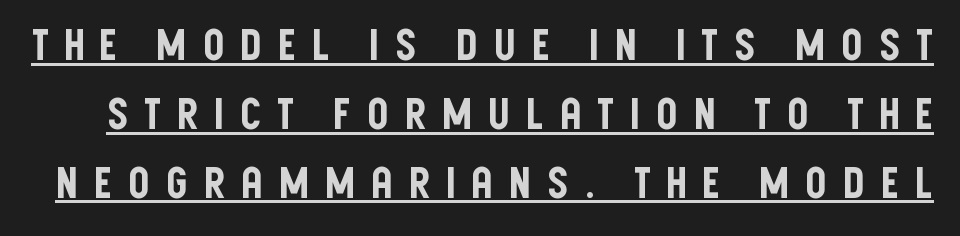
Check the space under the baseline: a stroke is drawn there. No italicization has been applied; the sample stays upright. Note the varied advance widths — an 'i' is clearly narrower than an 'm'. The rendering uses a moderate line-height, typical for paragraphs.
